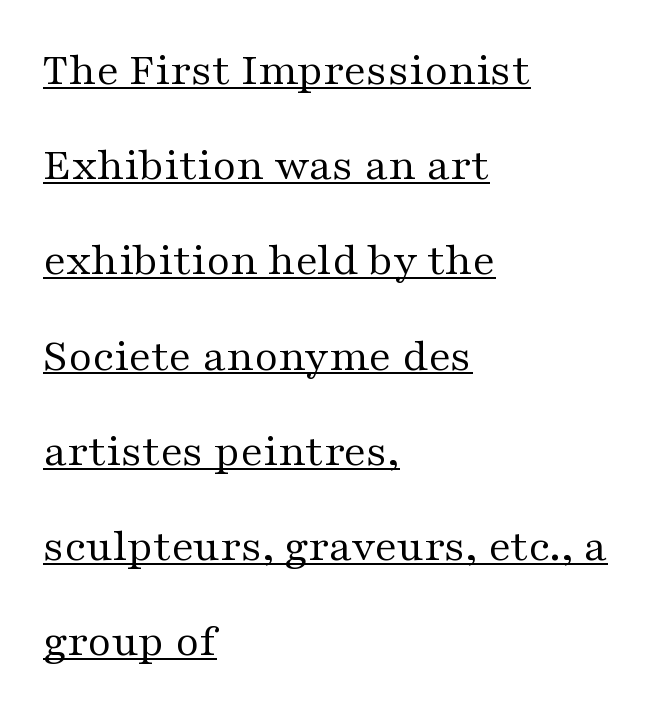
{"serif": "yes", "italic": "no", "bold": "no", "weight": "regular", "width": "wide", "stroke_contrast": "medium", "x_height": "medium", "monospaced": "no", "underline": "yes", "align": "left", "line_spacing": "loose", "line_spacing_ratio": 2.07, "letter_spacing": "normal", "letter_spacing_em": 0.0, "glyph_px": 46}
